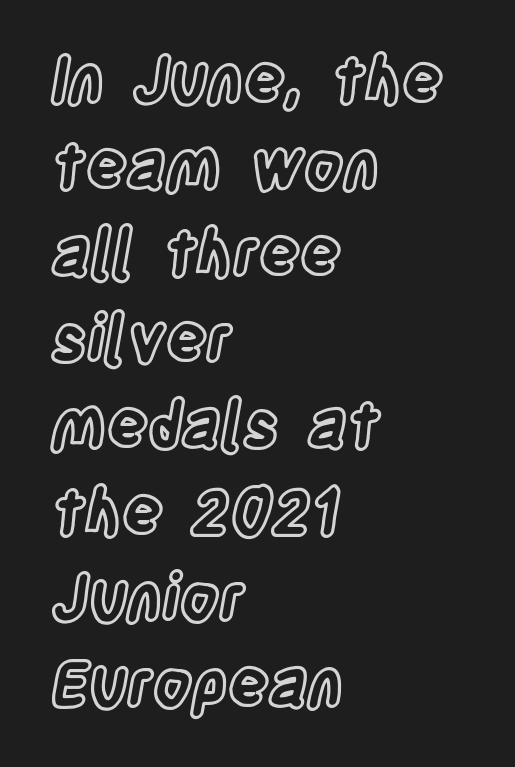
Q: Is the text italic (slanted)? A: Yes.
Q: Is the text underlined? A: No.
Q: How is the paragraph aligned? A: Left-aligned.
Q: Is the spacing between letters normal or unusually wide? A: Normal.
Q: Is the spacing between lines tight, normal or loose? A: Normal.
Q: Width (condensed, normal, or wide)? A: Condensed.
Q: x-height? A: Large.
Q: Monospaced? A: No.
